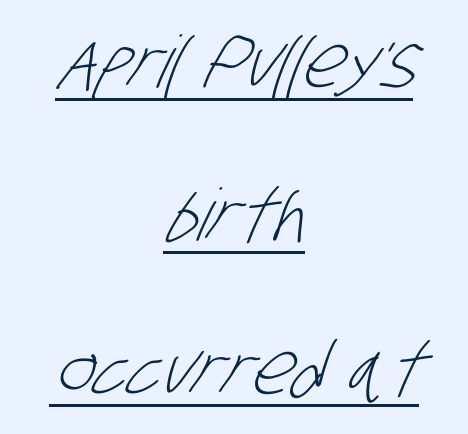
The horizontal fit of the characters is conventional and even. Is the type heavy? It reads as light-to-regular instead. A rule runs beneath these lines of type. Horizontally, the lines are justified to the midpoint only. The designer dialed line spacing up above the default. Font category for this specimen: sans-serif.
